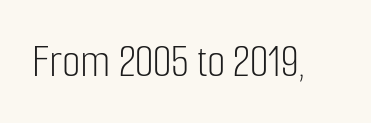
Posture: upright roman. Glance below the letters and you will spot only blank space. Counters stay open thanks to moderate or lighter strokes. Short note: letters normally spaced. The face used here is proportionally spaced, like ordinary book or web type. Does the type have serifs? No, each stem ends abruptly.
